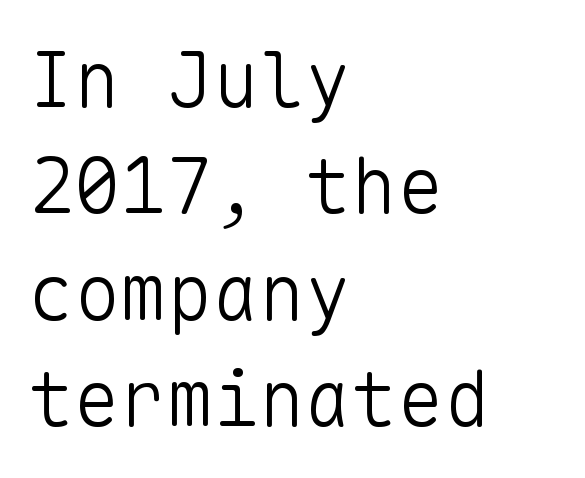
Q: Is the text bold? A: No.
Q: Is the text italic (slanted)? A: No, it is upright.
Q: Is the typeface a serif or a sans-serif typeface? A: Sans-serif.
Q: Is the text underlined? A: No.
Q: How is the paragraph aligned? A: Left-aligned.
Q: Is the spacing between letters normal or unusually wide? A: Normal.
Q: Is the spacing between lines tight, normal or loose? A: Normal.
Q: Width (condensed, normal, or wide)? A: Normal.
Q: Stroke contrast? A: Low.
Q: x-height? A: Medium.
Q: Monospaced? A: Yes.
